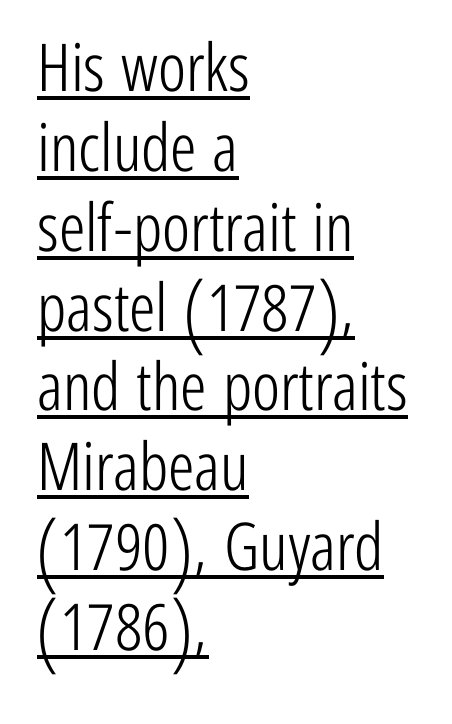
{"serif": "no", "italic": "no", "bold": "no", "weight": "light", "width": "condensed", "stroke_contrast": "low", "x_height": "medium", "monospaced": "no", "underline": "yes", "align": "left", "line_spacing_ratio": 1.21, "letter_spacing": "normal", "letter_spacing_em": 0.0, "glyph_px": 66}
